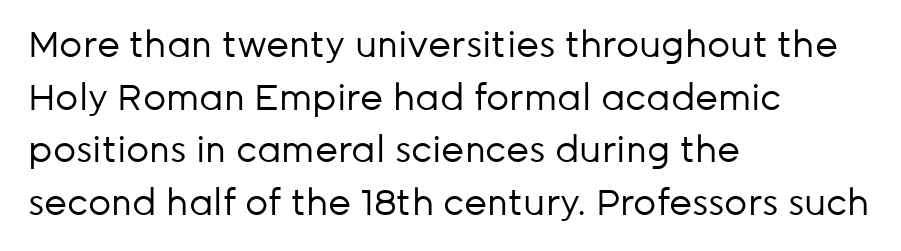
Is there much room between lines? A standard amount, neither cramped nor airy. Reading down the block, your eye returns to a fixed left position each line. The type family on display is of the sans-serif kind. A typesetter would call this zero additional tracking.
